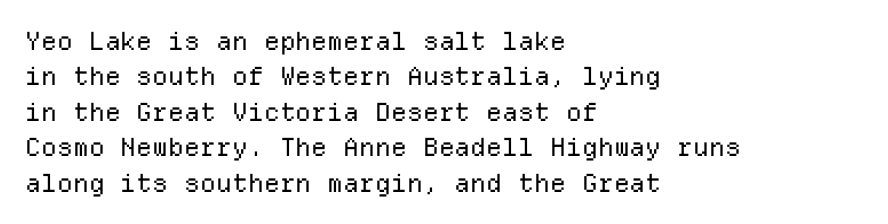
{"italic": "no", "bold": "no", "underline": "no", "align": "left", "line_spacing": "normal", "line_spacing_ratio": 1.42, "letter_spacing": "normal", "letter_spacing_em": 0.0, "glyph_px": 25}
